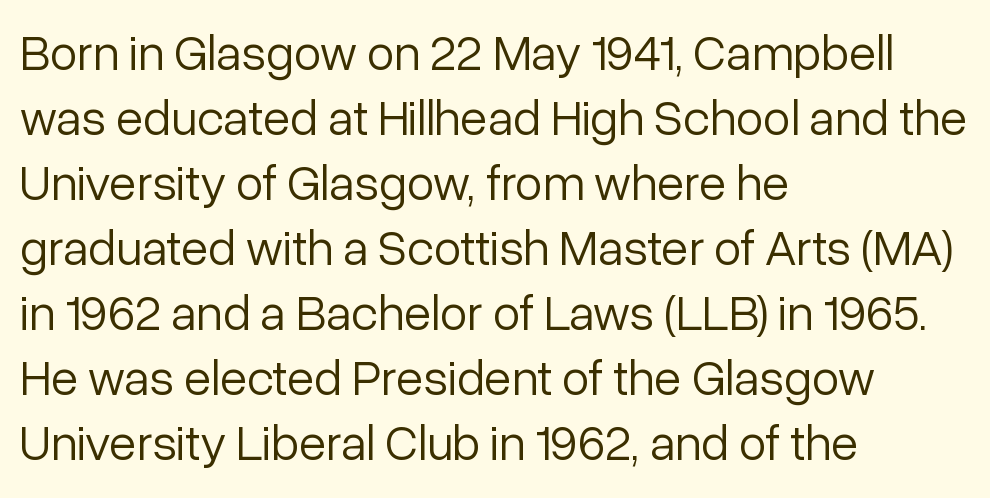
{"serif": "no", "italic": "no", "bold": "no", "weight": "light", "width": "normal", "stroke_contrast": "low", "x_height": "medium", "monospaced": "no", "underline": "no", "align": "left", "line_spacing": "normal", "line_spacing_ratio": 1.3, "letter_spacing": "normal", "letter_spacing_em": 0.0, "glyph_px": 50}
